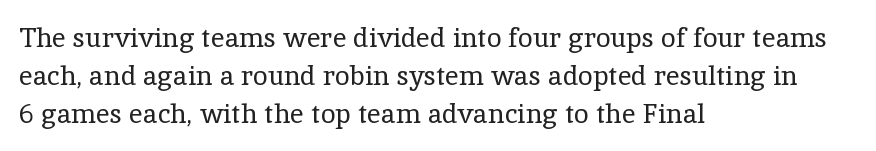
Short note: letters normally spaced. These lines are set flush left with a ragged right edge. The passage shown is not bold in any degree. Rows of type keep a routine distance in the vertical direction. This is the regular roman posture of the typeface.
